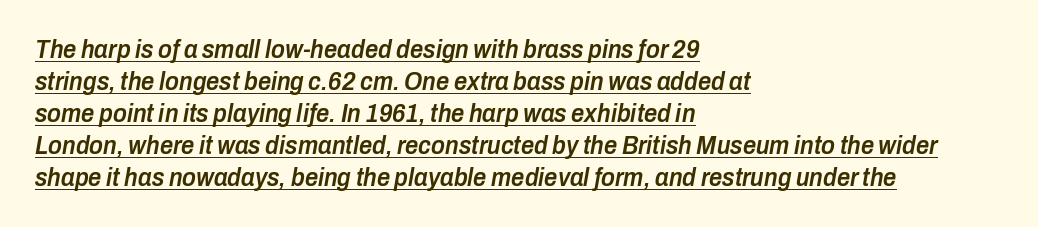
The image shows 26 px text type, italic (leaning right); set left-aligned, line spacing 1.23x, normal letter spacing, underlined.
